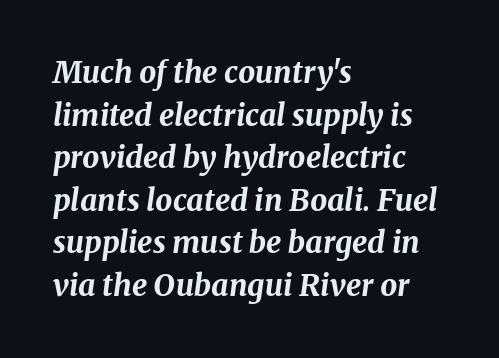
On the weight axis this lands at bold, roughly 700. The compositor pushed each line to the left boundary. Letter spacing: default. The space beneath each line is pristine and unruled.
